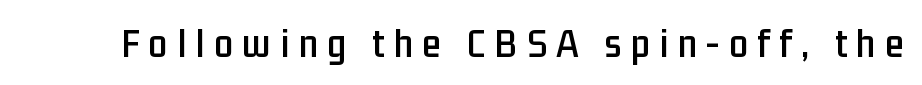
Q: Is the text italic (slanted)? A: No, it is upright.
Q: Is the typeface a serif or a sans-serif typeface? A: Sans-serif.
Q: Is the text underlined? A: No.
Q: Is the spacing between letters normal or unusually wide? A: Unusually wide.
Q: Width (condensed, normal, or wide)? A: Condensed.
Q: Stroke contrast? A: Low.
Q: x-height? A: Medium.
Q: Monospaced? A: No.
